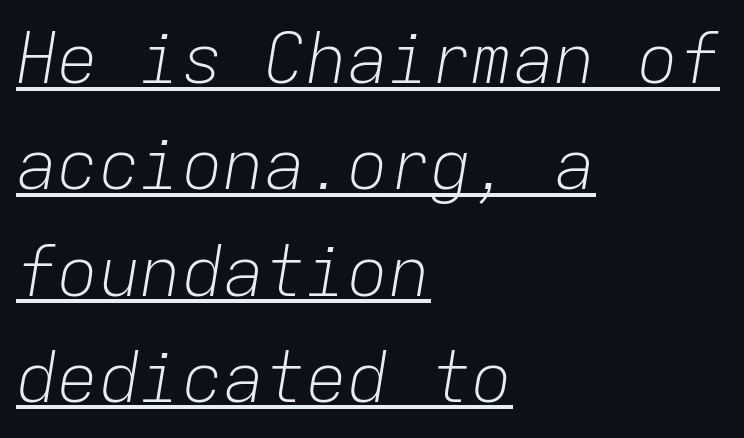
The image shows 69 px light type, italic (leaning right), monospaced; set left-aligned, normal line spacing (1.54x), normal letter spacing, underlined; low stroke contrast and a medium x-height.
